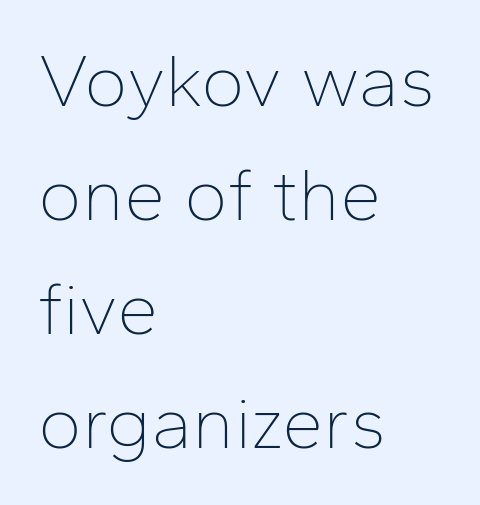
Underline: absent. Is there much room between lines? A standard amount, neither cramped nor airy. Character widths vary here, with narrow letters taking less room than wide ones. The letters sit at their default tracking, neither squeezed nor spread. Tall strokes in this sample are plumb rather than angled.
